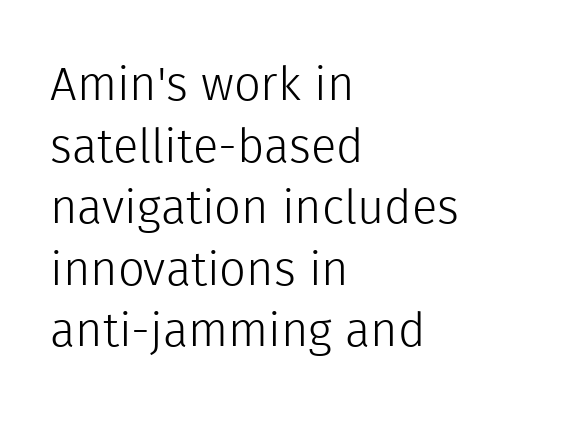
{"serif": "no", "italic": "no", "bold": "no", "weight": "light", "width": "normal", "x_height": "medium", "monospaced": "no", "underline": "no", "align": "left", "line_spacing": "normal", "line_spacing_ratio": 1.31, "letter_spacing": "normal", "letter_spacing_em": 0.0, "glyph_px": 47}
